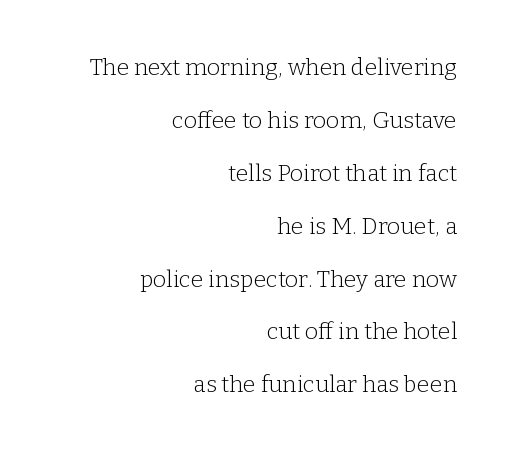
Q: Is the text bold? A: No.
Q: Is the text italic (slanted)? A: No, it is upright.
Q: Is the text underlined? A: No.
Q: How is the paragraph aligned? A: Right-aligned.
Q: Is the spacing between letters normal or unusually wide? A: Normal.
Q: Is the spacing between lines tight, normal or loose? A: Loose.
